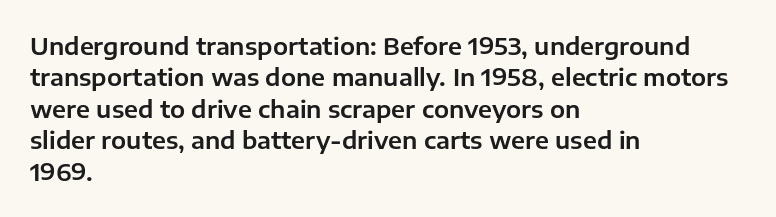
Here the glyphs are tracked normally, forming tight word shapes. Type without underlining. A roman cut, with each character standing at attention. A classic flush-left, rag-right setting is used for this passage.
